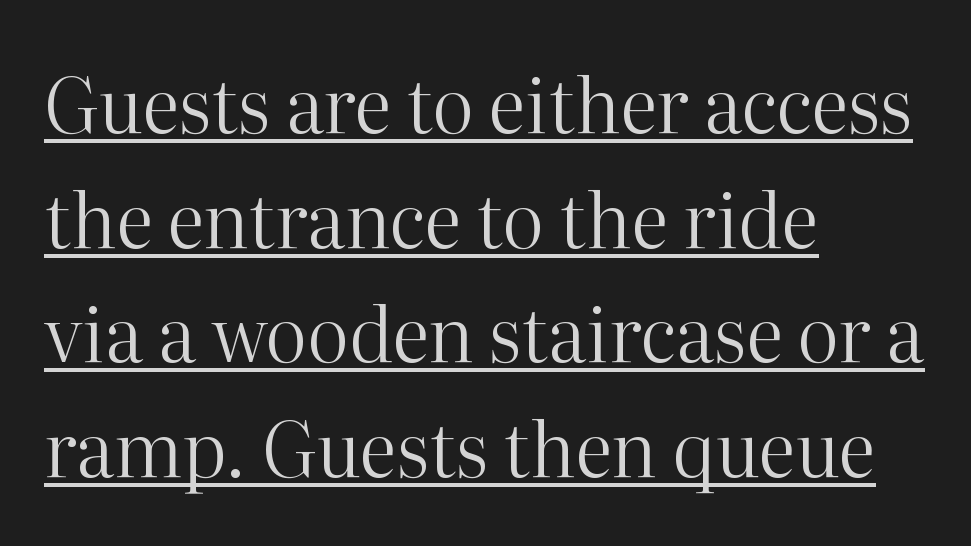
Q: Is the text bold? A: No.
Q: Is the text italic (slanted)? A: No, it is upright.
Q: Is the typeface a serif or a sans-serif typeface? A: Serif.
Q: Is the text underlined? A: Yes.
Q: How is the paragraph aligned? A: Left-aligned.
Q: Is the spacing between letters normal or unusually wide? A: Normal.
Q: Is the spacing between lines tight, normal or loose? A: Normal.
Q: Width (condensed, normal, or wide)? A: Normal.
Q: Stroke contrast? A: High.
Q: x-height? A: Medium.
Q: Monospaced? A: No.
